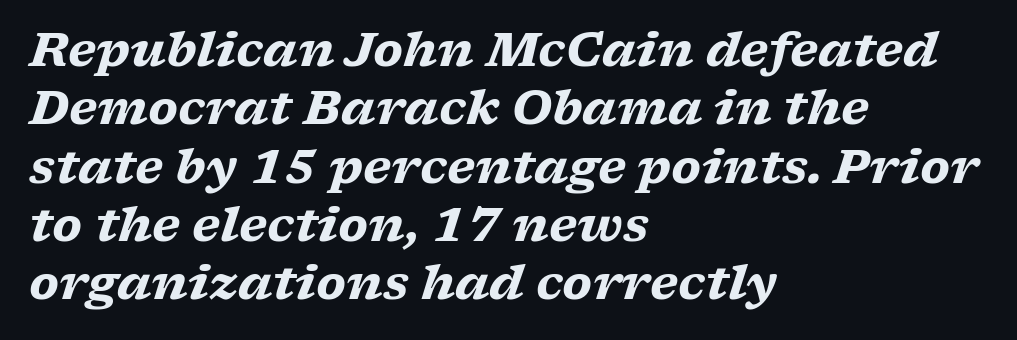
The image shows 47 px heavy, wide serif type, italic (leaning right); set left-aligned, line spacing 1.24x, normal letter spacing, not underlined; low stroke contrast and a medium x-height.
